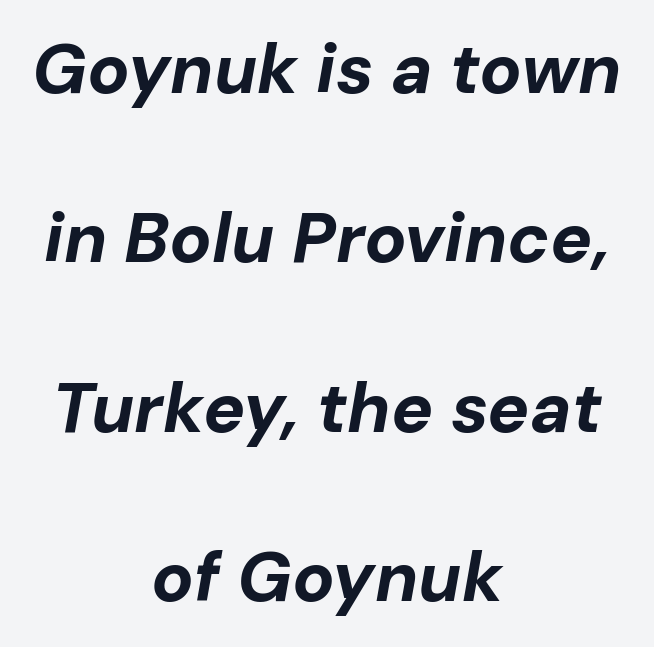
The image shows 70 px bold type, italic (leaning right); set centered, loose line spacing (2.42x), normal letter spacing, not underlined; low stroke contrast and a medium x-height.
